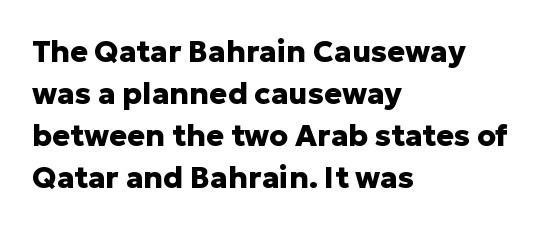
{"serif": "no", "italic": "no", "bold": "yes", "weight": "heavy", "width": "normal", "stroke_contrast": "low", "x_height": "medium", "monospaced": "no", "underline": "no", "align": "left", "line_spacing": "normal", "line_spacing_ratio": 1.4, "letter_spacing": "normal", "letter_spacing_em": 0.0, "glyph_px": 30}
